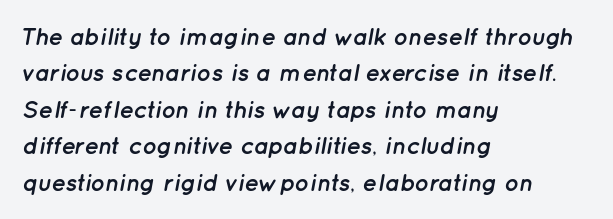
{"italic": "yes", "lean": "right", "slant_degrees": 12, "bold": "yes", "underline": "no", "align": "left", "line_spacing": "normal", "line_spacing_ratio": 1.52, "letter_spacing": "normal", "letter_spacing_em": 0.0, "glyph_px": 24}
